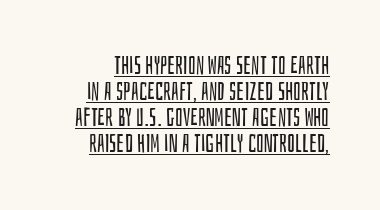
The typesetting does not lean heavy: it is not bold. This sample uses plain, unmodified letter spacing. Each new line begins almost immediately beneath the previous one. No italicization has been applied; the sample stays upright. Each line of the rendering has a horizontal stroke beneath the glyphs.
